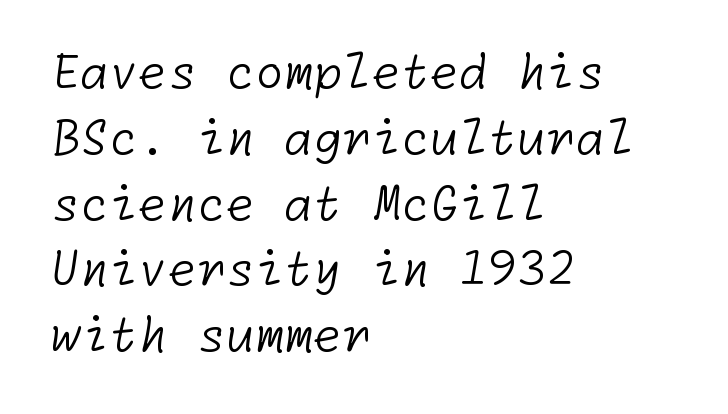
{"serif": "no", "bold": "no", "weight": "light", "width": "normal", "stroke_contrast": "low", "x_height": "medium", "underline": "no", "align": "left", "line_spacing": "normal", "line_spacing_ratio": 1.4, "letter_spacing": "normal", "letter_spacing_em": 0.0, "glyph_px": 47}
